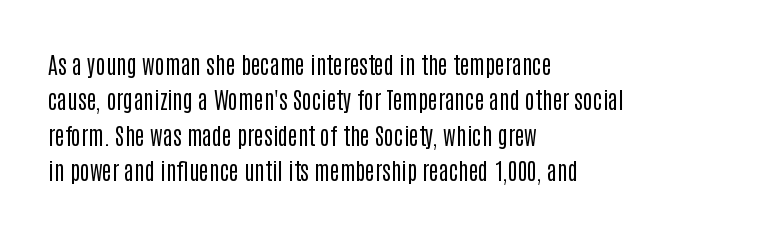
Q: Is the text bold? A: No.
Q: Is the text italic (slanted)? A: No, it is upright.
Q: Is the text underlined? A: No.
Q: How is the paragraph aligned? A: Left-aligned.
Q: Is the spacing between letters normal or unusually wide? A: Normal.
Q: Is the spacing between lines tight, normal or loose? A: Normal.
